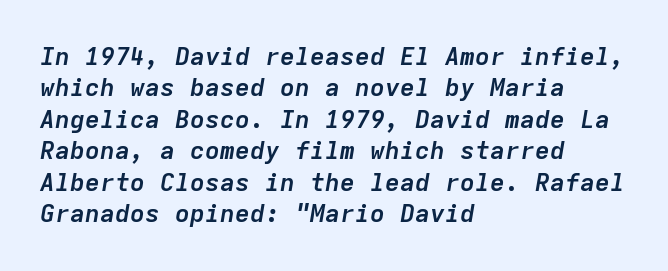
{"italic": "yes", "lean": "right", "slant_degrees": 9, "bold": "yes", "underline": "no", "align": "left", "line_spacing": "normal", "line_spacing_ratio": 1.26, "letter_spacing": "normal", "letter_spacing_em": 0.0, "glyph_px": 25}
